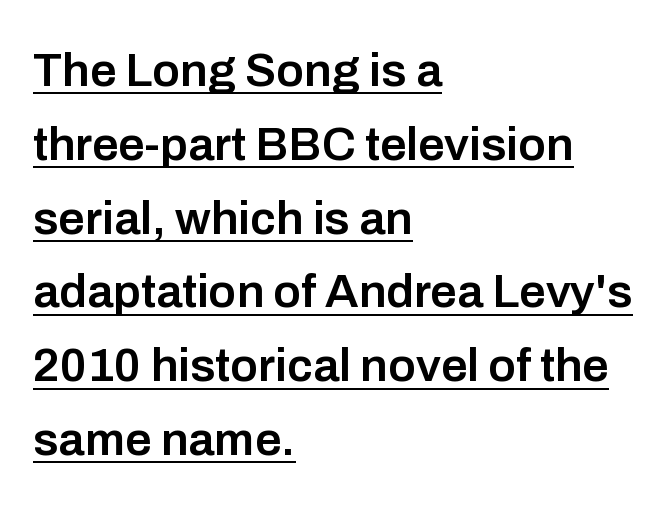
Ordinary non-slanted type is in use. Standard letterfit; no display-style spreading of the glyphs. Evenly set lines give the paragraph a standard silhouette. You can tell from the bare stems that sans-serif type was used. The face used here is proportionally spaced, like ordinary book or web type. Leftover space on each line is placed entirely after the last word.
